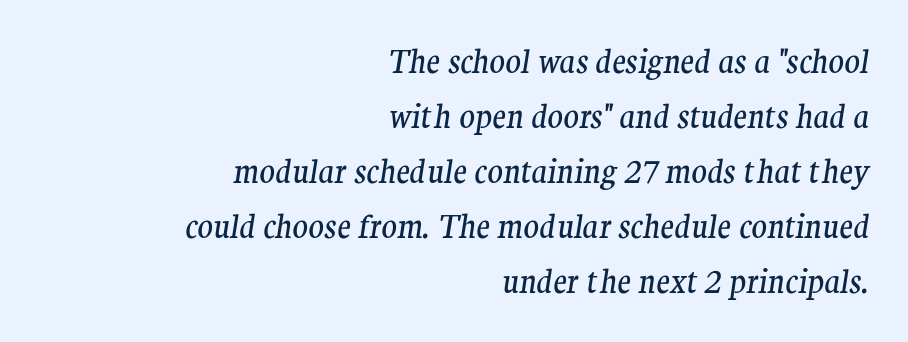
Q: Is the text bold? A: No.
Q: Is the text italic (slanted)? A: Yes, it leans right by about 9 degrees.
Q: Is the typeface a serif or a sans-serif typeface? A: Serif.
Q: Is the text underlined? A: No.
Q: How is the paragraph aligned? A: Right-aligned.
Q: Is the spacing between letters normal or unusually wide? A: Normal.
Q: Width (condensed, normal, or wide)? A: Normal.
Q: Stroke contrast? A: Medium.
Q: x-height? A: Medium.
Q: Monospaced? A: No.
